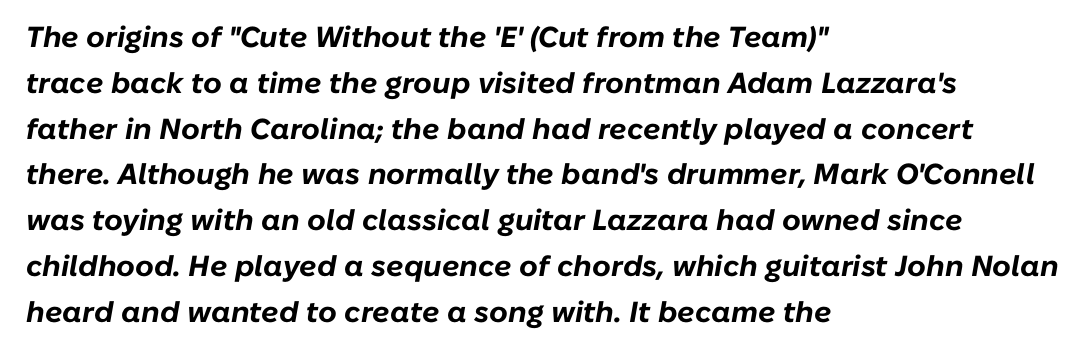
{"italic": "yes", "lean": "right", "slant_degrees": 10, "bold": "yes", "weight": "bold", "width": "normal", "stroke_contrast": "low", "x_height": "medium", "monospaced": "no", "underline": "no", "align": "left", "line_spacing": "normal", "line_spacing_ratio": 1.58, "letter_spacing": "normal", "letter_spacing_em": 0.0, "glyph_px": 29}
